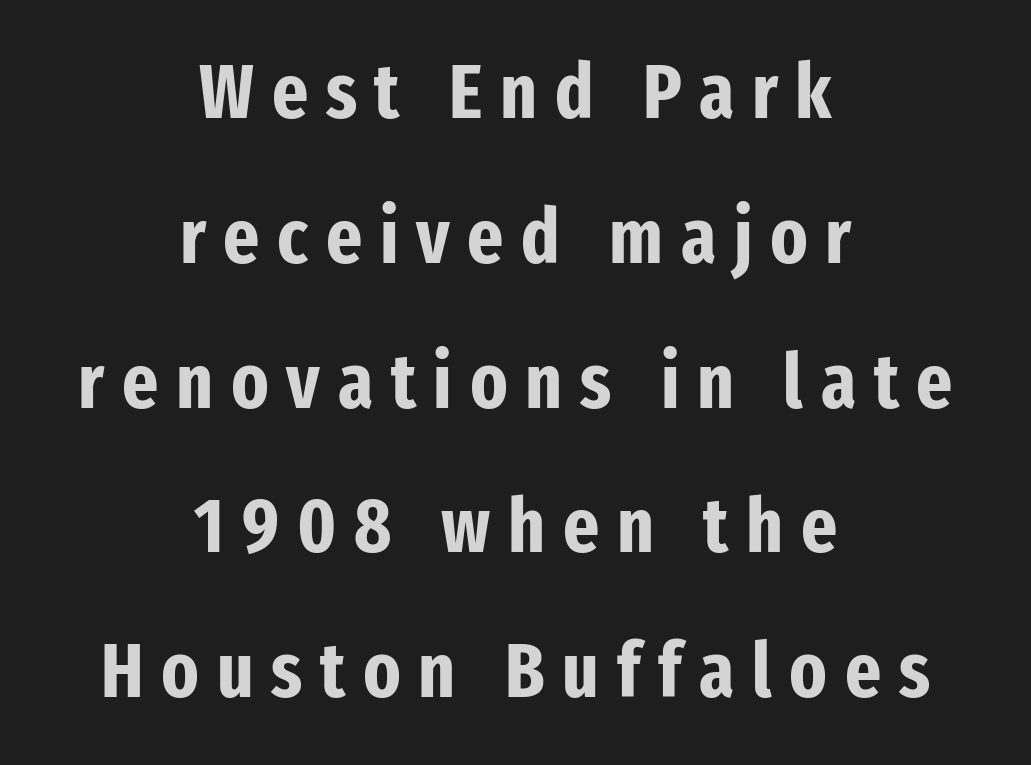
The image shows 77 px bold, condensed sans-serif type, upright; set centered, line spacing 1.88x, unusually wide letter spacing (+0.23 em), not underlined; low stroke contrast and a medium x-height.
